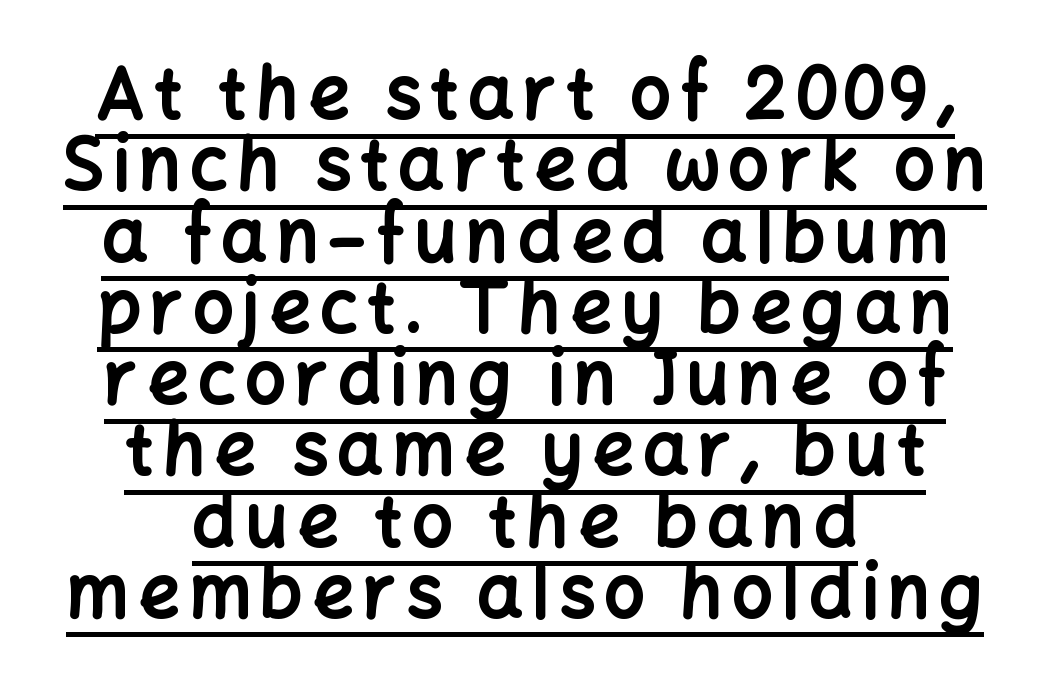
Q: Is the text bold? A: Yes.
Q: Is the text italic (slanted)? A: No, it is upright.
Q: Is the typeface a serif or a sans-serif typeface? A: Sans-serif.
Q: Is the text underlined? A: Yes.
Q: How is the paragraph aligned? A: Centered.
Q: Is the spacing between lines tight, normal or loose? A: Tight.
Q: Width (condensed, normal, or wide)? A: Normal.
Q: Stroke contrast? A: Low.
Q: x-height? A: Medium.
Q: Monospaced? A: No.
